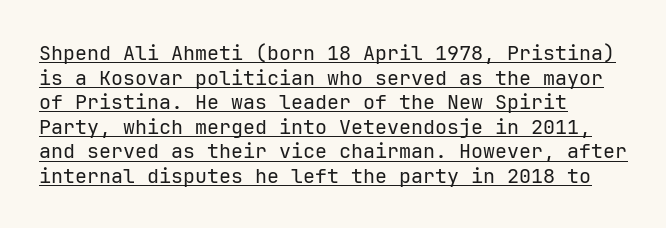
A continuous stroke trails under the words, as in a hyperlink. Is the stroke heavy? The answer is a plain regular-or-lighter. The typesetter chose a ragged-right arrangement here. Rendered with straight, roman letterforms.
